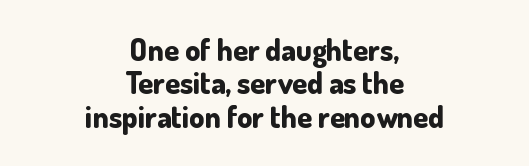
The image shows 30 px bold sans-serif type, upright; set centered, tight line spacing (1.11x), normal letter spacing, not underlined; low stroke contrast and a small x-height.
